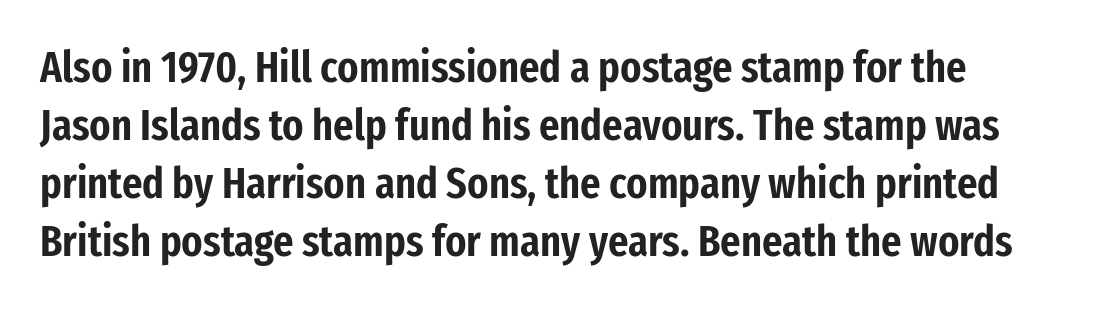
The letters advance in unequal steps, a hallmark of proportional type. To sum up the face: it is a sans, with no serifs. Descender tails drop into unmarked territory. Quick note: interline space is typical.
